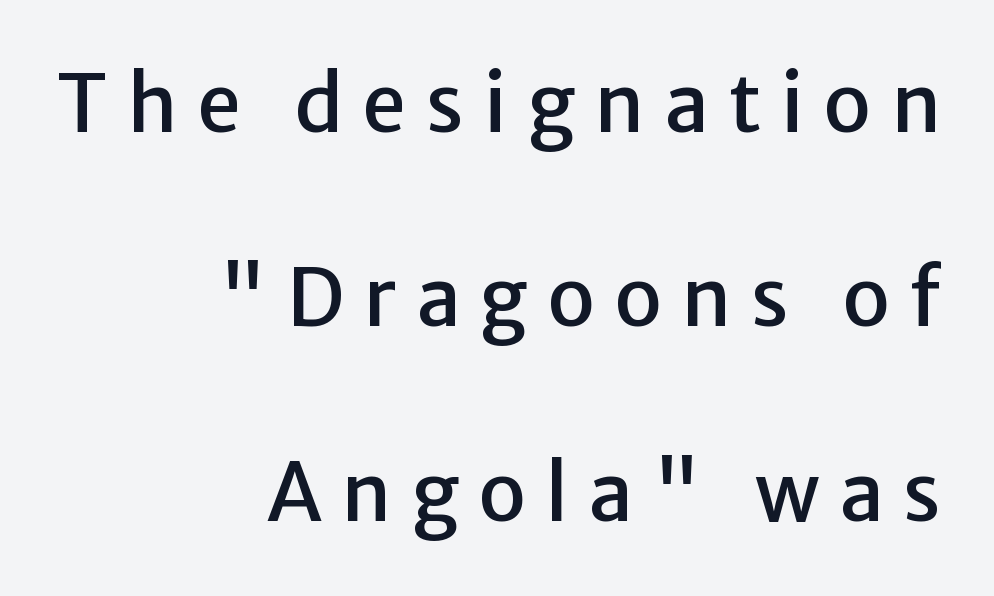
{"serif": "no", "italic": "no", "width": "normal", "stroke_contrast": "low", "x_height": "medium", "monospaced": "no", "underline": "no", "align": "right", "line_spacing": "loose", "line_spacing_ratio": 2.43, "letter_spacing": "wide", "letter_spacing_em": 0.24, "glyph_px": 80}
